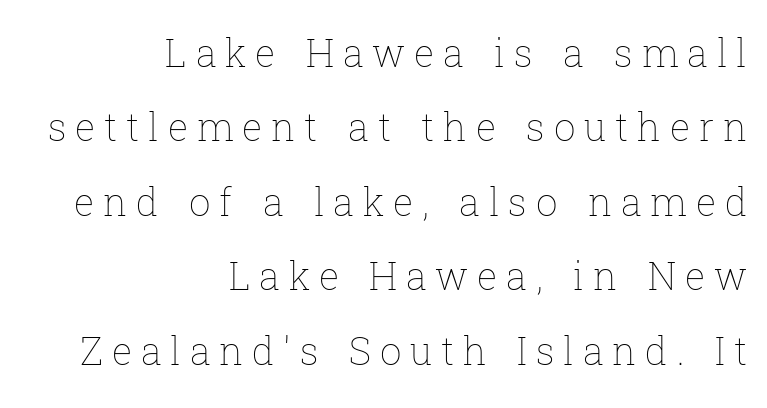
A typesetter would call this proportional, since set widths differ per character. Weight: regular or lighter. Underlining? Definitely not there. Nope, not italic — everything's standing straight.
